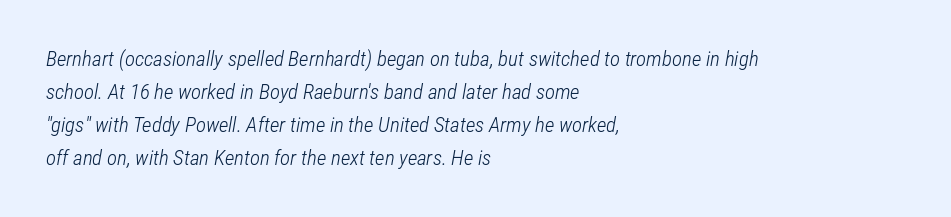
{"italic": "yes", "lean": "right", "slant_degrees": 12, "bold": "no", "underline": "no", "align": "left", "line_spacing": "normal", "line_spacing_ratio": 1.57, "letter_spacing": "normal", "letter_spacing_em": 0.0, "glyph_px": 21}
